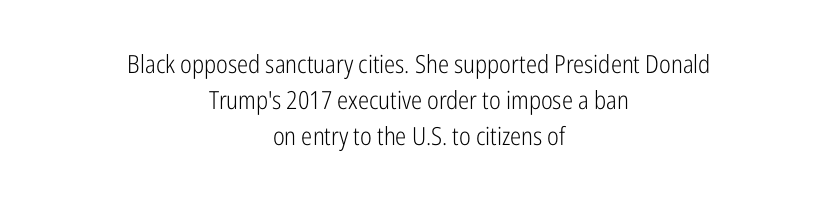
Observe the ordinary spacing: letters are neighbours, not strangers. Quick note: underline off. These lines sit exactly where default settings would place them. No letter is thick-stroked: the sample isn't bold. Italic: no, the glyphs are upright roman.
